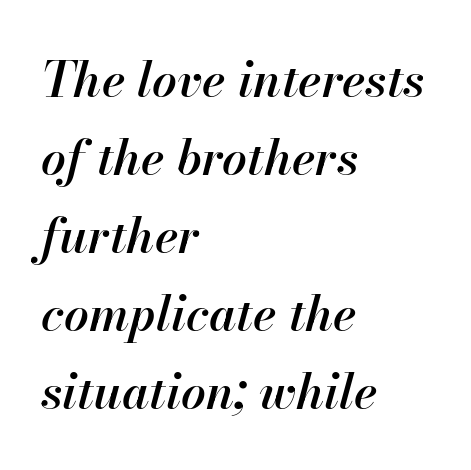
This is oblique type, the kind used for emphasis or titles. Spacing verdict: proportional, widths tailored to each character. In terms of weight, the rendering is demibold, just under bold. Reading down the block, your eye returns to a fixed left position each line. The rendering keeps characters at their native spacing.
